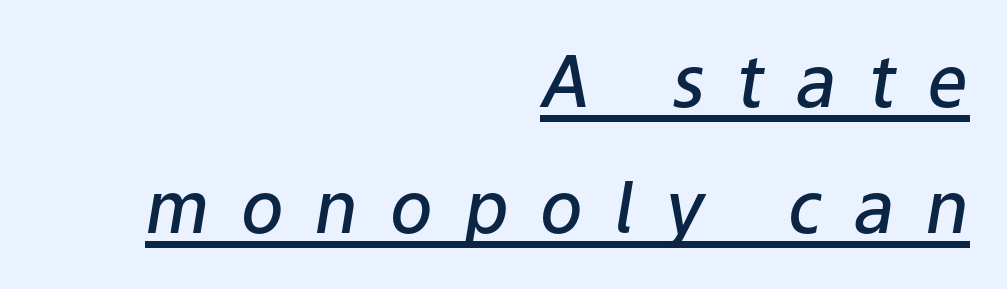
{"italic": "yes", "lean": "right", "slant_degrees": 9, "bold": "semi", "weight": "semibold", "width": "normal", "stroke_contrast": "low", "x_height": "medium", "monospaced": "no", "underline": "yes", "align": "right", "line_spacing_ratio": 1.77, "letter_spacing": "wide", "letter_spacing_em": 0.45, "glyph_px": 71}
